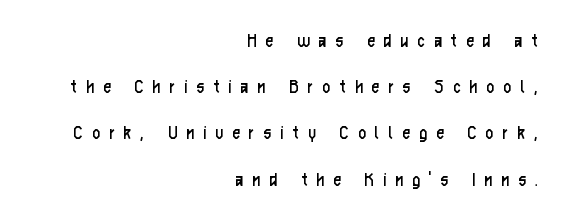
{"italic": "no", "bold": "no", "underline": "no", "align": "right", "line_spacing": "loose", "line_spacing_ratio": 2.31, "letter_spacing": "wide", "letter_spacing_em": 0.48, "glyph_px": 20}
